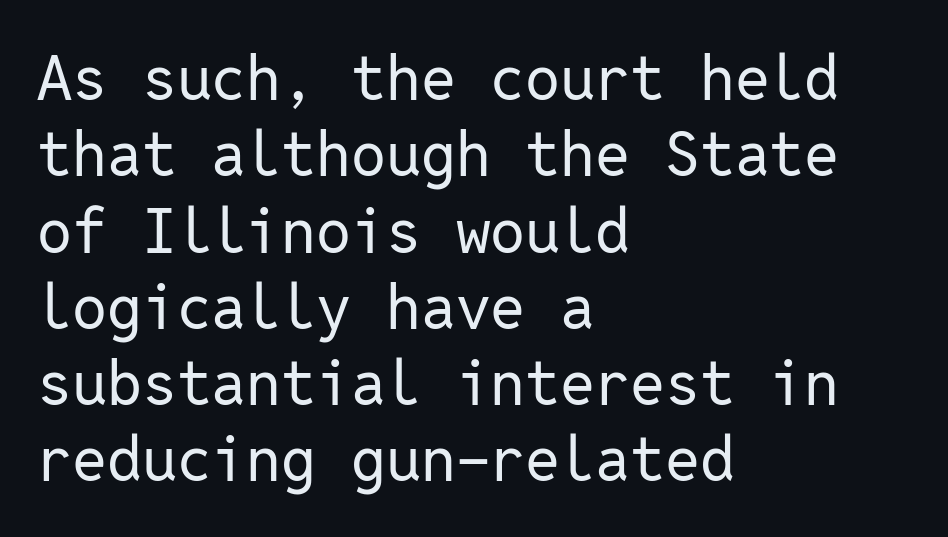
Q: Is the text bold? A: No.
Q: Is the text italic (slanted)? A: No, it is upright.
Q: Is the typeface a serif or a sans-serif typeface? A: Sans-serif.
Q: Is the text underlined? A: No.
Q: How is the paragraph aligned? A: Left-aligned.
Q: Is the spacing between letters normal or unusually wide? A: Normal.
Q: Width (condensed, normal, or wide)? A: Normal.
Q: Stroke contrast? A: Low.
Q: x-height? A: Medium.
Q: Monospaced? A: Yes.
